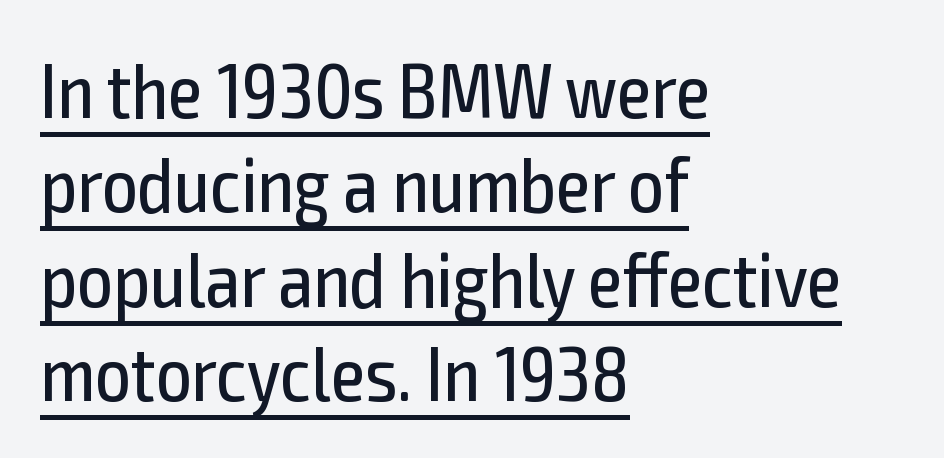
Q: Is the text bold? A: No.
Q: Is the text italic (slanted)? A: No, it is upright.
Q: Is the typeface a serif or a sans-serif typeface? A: Sans-serif.
Q: Is the text underlined? A: Yes.
Q: How is the paragraph aligned? A: Left-aligned.
Q: Is the spacing between letters normal or unusually wide? A: Normal.
Q: Width (condensed, normal, or wide)? A: Condensed.
Q: x-height? A: Medium.
Q: Monospaced? A: No.
